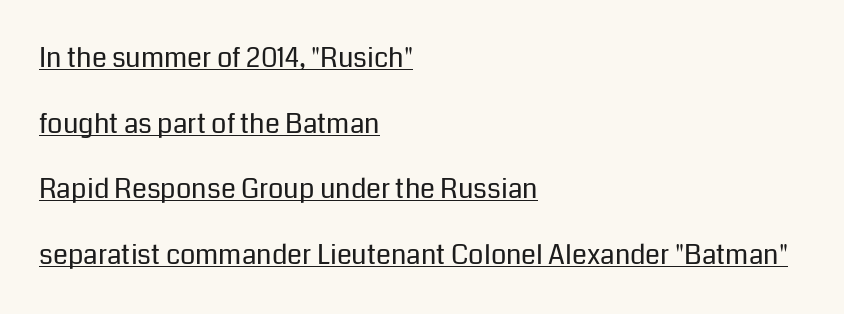
A light-to-regular cut is what we see here. The passage shown stacks its lines with a broad gap. Posture: upright roman. Looks like someone drew a line under every word here. Where is the straight margin? On the left. Each word holds together tightly as a unit, with standard inter-letter gaps.
